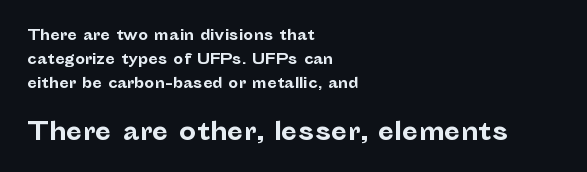
Q: Is the text bold? A: Yes.
Q: Is the text italic (slanted)? A: No, it is upright.
Q: Is the text underlined? A: No.
Q: How is the paragraph aligned? A: Left-aligned.
Q: Is the spacing between letters normal or unusually wide? A: Normal.
Q: Is the spacing between lines tight, normal or loose? A: Normal.
Q: Which block of text is set in a larger size, the first (top) or the second (bottom)? A: The second (bottom) one.
